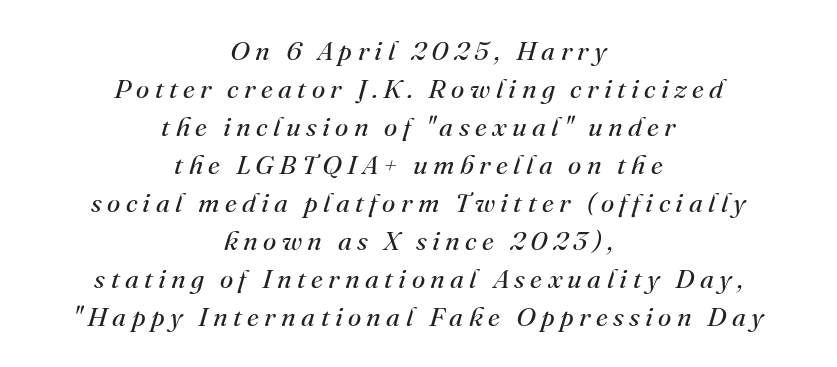
The image shows 27 px text type, italic (leaning right); set centered, normal line spacing (1.41x), unusually wide letter spacing (+0.2 em), not underlined.
